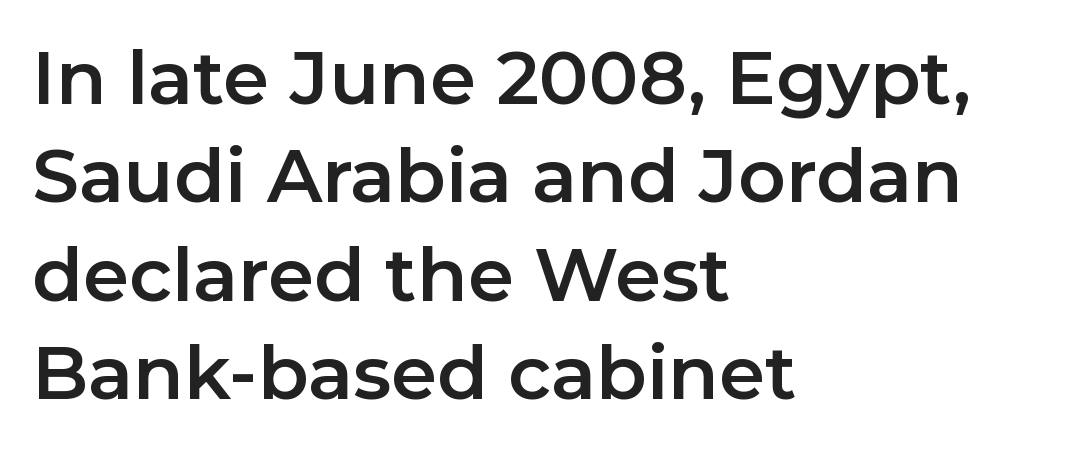
The image shows 74 px sans-serif type, upright; set left-aligned, normal line spacing (1.33x), normal letter spacing, not underlined; low stroke contrast and a medium x-height.
